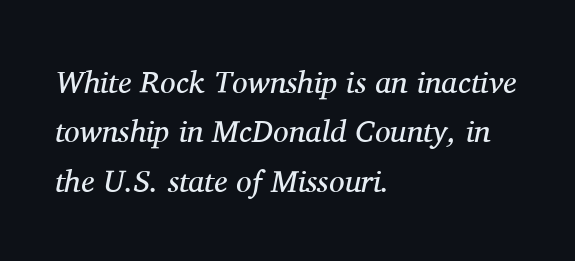
Visually the block forms a straight wall on the left and a jagged coastline on the right. Font category for this specimen: serif. Proportional: the letters do not fall into vertical columns. The typeface has the unassuming heft of standard copy or less. The words here are not underlined. Designer's note — italics engaged.
